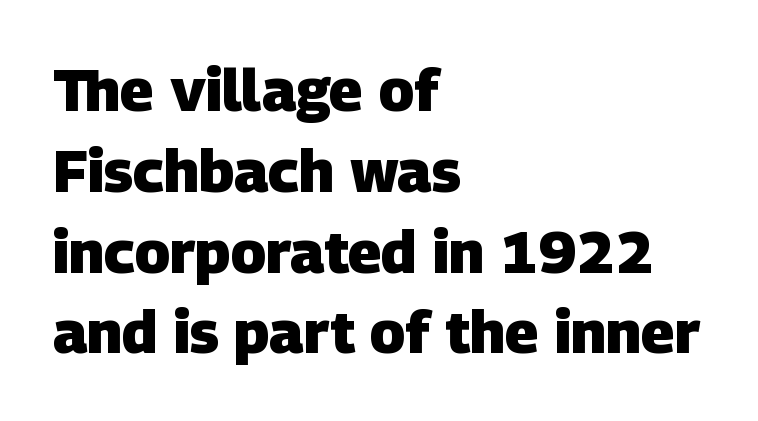
The image shows 59 px heavy sans-serif type; set left-aligned, normal line spacing (1.37x), normal letter spacing, not underlined; low stroke contrast and a large x-height.
